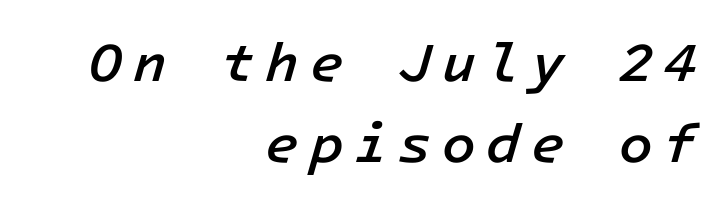
Does the weight exceed regular? Yes, but only to semibold. Short and long lines alike share a common ending point at right. The designer left line spacing at the default. Each row of text sits above clean, open space. These lines are rendered in a fixed-pitch font. Slanted lettering throughout.
